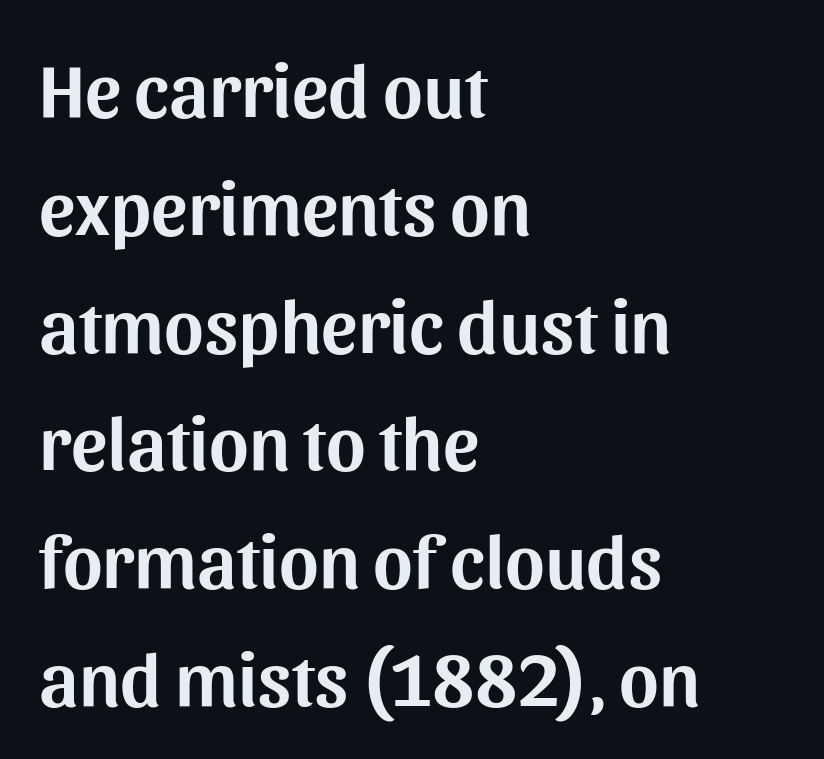
{"serif": "no", "italic": "no", "width": "normal", "stroke_contrast": "medium", "x_height": "medium", "monospaced": "no", "underline": "no", "align": "left", "line_spacing": "normal", "line_spacing_ratio": 1.55, "letter_spacing": "normal", "letter_spacing_em": 0.0, "glyph_px": 76}
